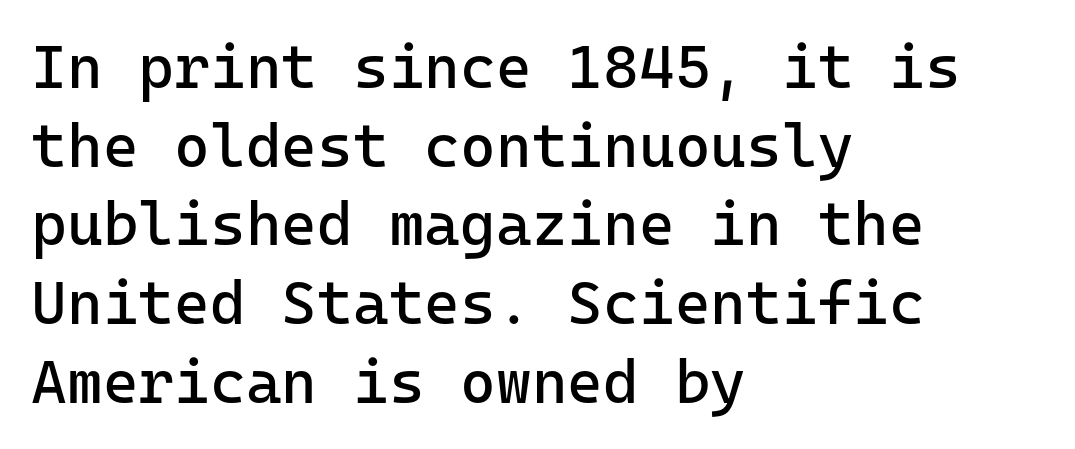
{"serif": "no", "italic": "no", "bold": "no", "weight": "regular", "width": "normal", "stroke_contrast": "low", "x_height": "medium", "monospaced": "yes", "underline": "no", "align": "left", "line_spacing": "normal", "line_spacing_ratio": 1.29, "letter_spacing": "normal", "letter_spacing_em": 0.0, "glyph_px": 61}
